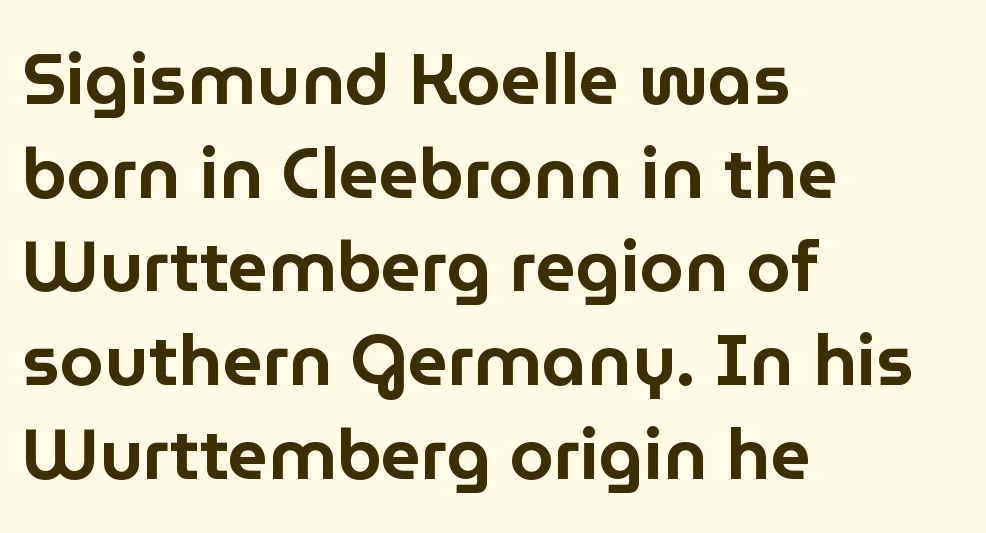
A student would call this left alignment; a typographer would say flush left, rag right. Check under the words: just untouched page. The space between consecutive lines is moderate. Nope, not italic — everything's standing straight. Honestly, the letter spacing is just normal — you wouldn't notice it. The letters carry no serifs — their stems end cleanly without finishing strokes.
